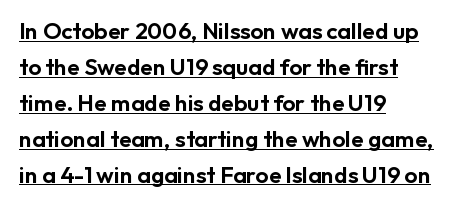
Q: Is the text italic (slanted)? A: No, it is upright.
Q: Is the text underlined? A: Yes.
Q: How is the paragraph aligned? A: Left-aligned.
Q: Is the spacing between letters normal or unusually wide? A: Normal.
Q: Is the spacing between lines tight, normal or loose? A: Normal.
